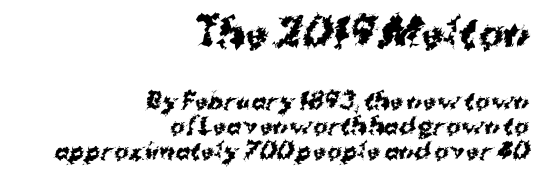
Q: Is the text bold? A: Yes.
Q: Is the typeface a serif or a sans-serif typeface? A: Sans-serif.
Q: Is the text underlined? A: No.
Q: How is the paragraph aligned? A: Right-aligned.
Q: Is the spacing between letters normal or unusually wide? A: Normal.
Q: Is the spacing between lines tight, normal or loose? A: Tight.
Q: Which block of text is set in a larger size, the first (top) or the second (bottom)? A: The first (top) one.
Q: Width (condensed, normal, or wide)? A: Normal.
Q: Stroke contrast? A: Medium.
Q: x-height? A: Medium.
Q: Monospaced? A: No.
